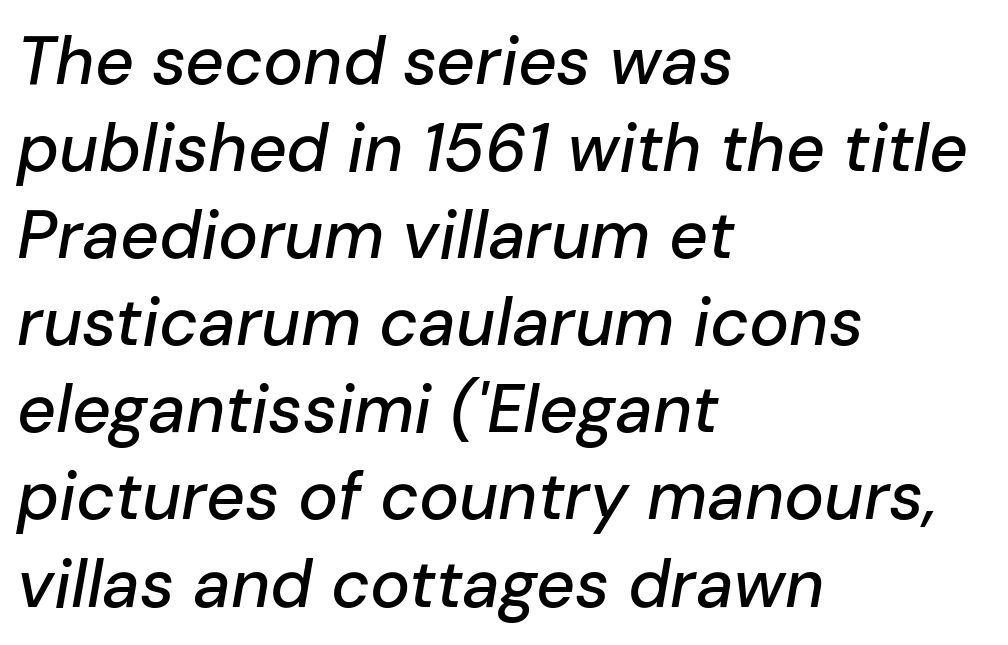
The ragged edge is on the right, which tells us the setting is flush left. Caption: standard tracking, unaltered. The font's italic variant was chosen for this text. Baseline-to-baseline distance is the conventional proportion of letter height. The area under the type is left untouched.
